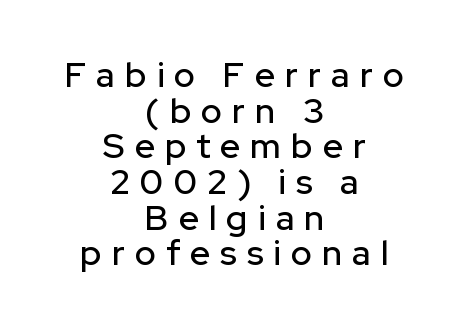
The image shows 35 px sans-serif type, upright; set centered, tight line spacing (1.02x), unusually wide letter spacing (+0.29 em), not underlined; low stroke contrast and a medium x-height.
